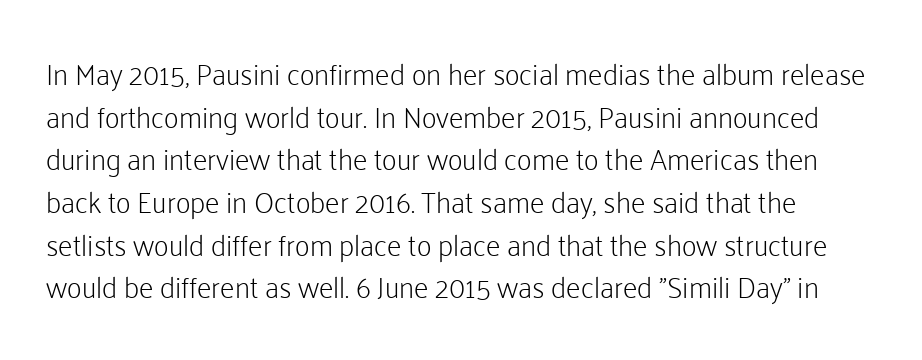
Descenders hang freely into open space. Note: no serifs on the glyphs. Do the characters align in a grid? No, the font is proportional. The passage shown has conventional tracking throughout. The rows are spaced the way most documents space them. This is the regular roman posture of the typeface.
